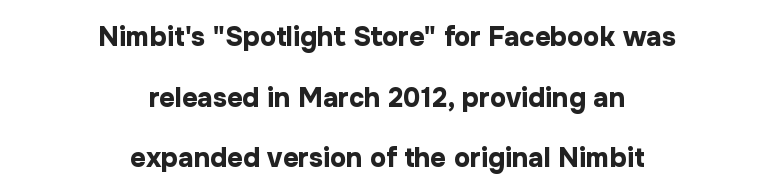
The image shows 27 px bold type, upright; set centered, loose line spacing (2.25x), normal letter spacing, not underlined.
